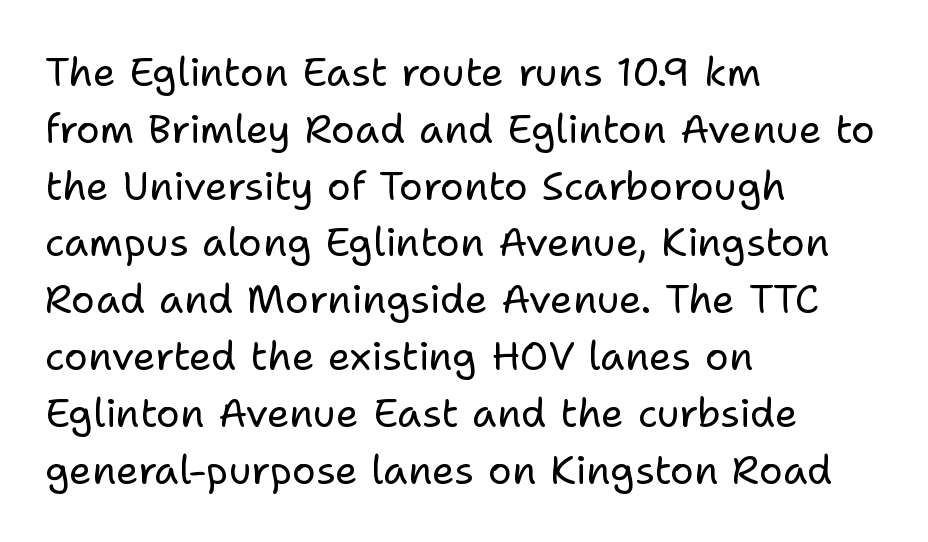
Q: Is the text bold? A: No.
Q: Is the text italic (slanted)? A: No, it is upright.
Q: Is the typeface a serif or a sans-serif typeface? A: Sans-serif.
Q: Is the text underlined? A: No.
Q: How is the paragraph aligned? A: Left-aligned.
Q: Is the spacing between letters normal or unusually wide? A: Normal.
Q: Is the spacing between lines tight, normal or loose? A: Normal.
Q: Width (condensed, normal, or wide)? A: Normal.
Q: Stroke contrast? A: Low.
Q: x-height? A: Medium.
Q: Monospaced? A: No.
